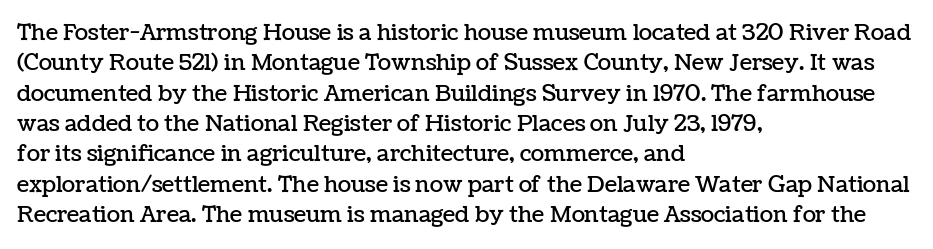
Descenders are the only things crossing below the line. The paragraph has a hard left edge and a soft right edge. Nothing unusual about the tracking: characters are spaced as the font intends. Vertically, the passage feels balanced, rows spaced as you'd expect. If you drew a line through each stem, it would be perfectly vertical.
